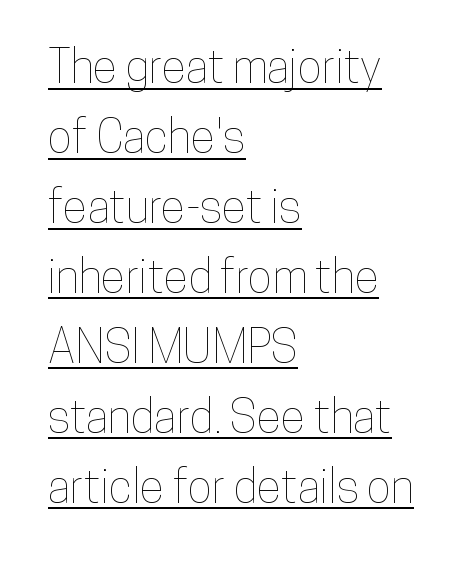
Varying glyph widths throughout — classic text-font behaviour. Glyph-to-glyph distance matches everyday printed text. Somebody hit Ctrl+U on this one — the words are underlined. Does the copy run flush right? No — it runs flush left. Vertical spacing — default. A typesetter would mark this as roman, not italic.
